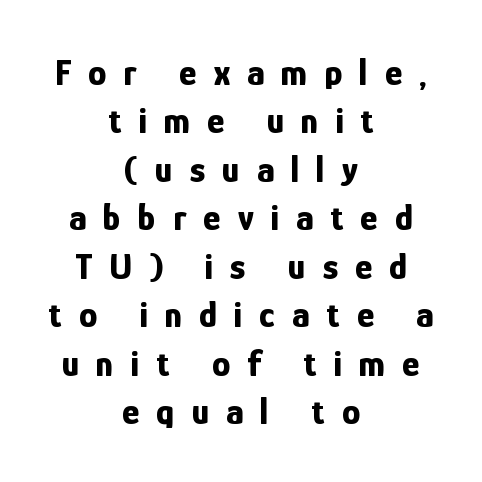
The image shows 37 px bold, condensed sans-serif type, upright; set centered, normal line spacing (1.31x), unusually wide letter spacing (+0.46 em), not underlined; low stroke contrast and a medium x-height.
